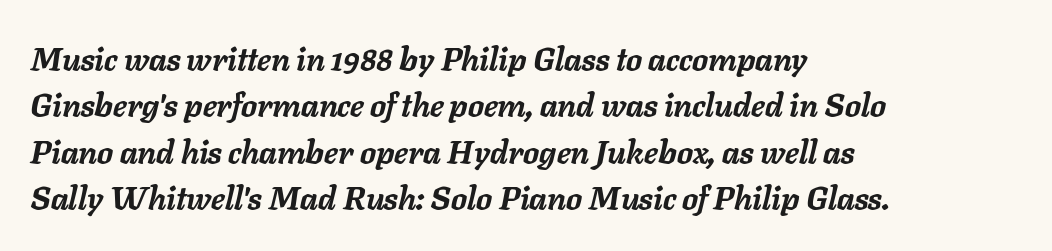
The passage shown is typed in a proportional face where columns would drift. How heavy is the stroke? Heavy — this is a bold. A clean baseline with only descenders dipping below it. One glance says typical: line gaps are just what's usual. Tall strokes in this sample are angled rather than plumb.
